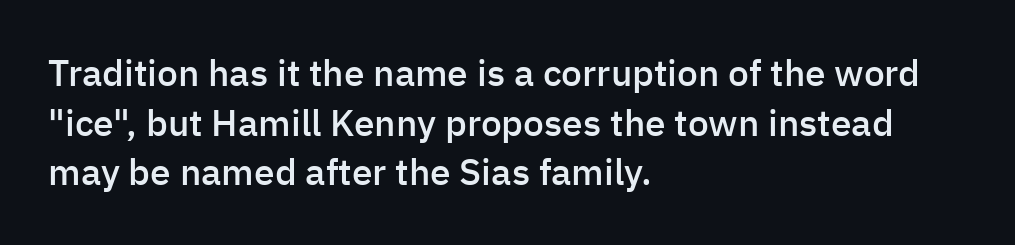
The image shows 37 px semibold sans-serif type, upright; set left-aligned, normal line spacing (1.34x), normal letter spacing, not underlined; low stroke contrast and a medium x-height.
